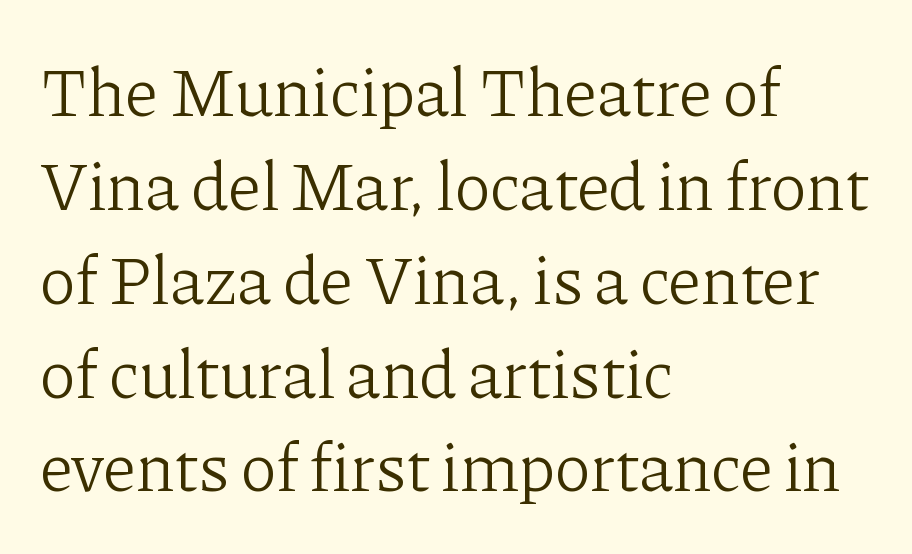
{"serif": "yes", "italic": "no", "bold": "no", "weight": "light", "width": "normal", "stroke_contrast": "low", "x_height": "medium", "monospaced": "no", "underline": "no", "align": "left", "line_spacing": "normal", "line_spacing_ratio": 1.38, "letter_spacing": "normal", "letter_spacing_em": 0.0, "glyph_px": 68}
